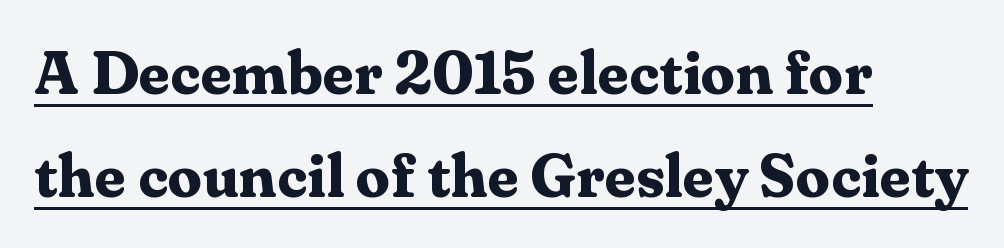
Q: Is the text bold? A: Yes.
Q: Is the text italic (slanted)? A: No, it is upright.
Q: Is the typeface a serif or a sans-serif typeface? A: Serif.
Q: Is the text underlined? A: Yes.
Q: How is the paragraph aligned? A: Left-aligned.
Q: Is the spacing between letters normal or unusually wide? A: Normal.
Q: Is the spacing between lines tight, normal or loose? A: Normal.
Q: Width (condensed, normal, or wide)? A: Normal.
Q: Stroke contrast? A: Medium.
Q: x-height? A: Medium.
Q: Monospaced? A: No.
